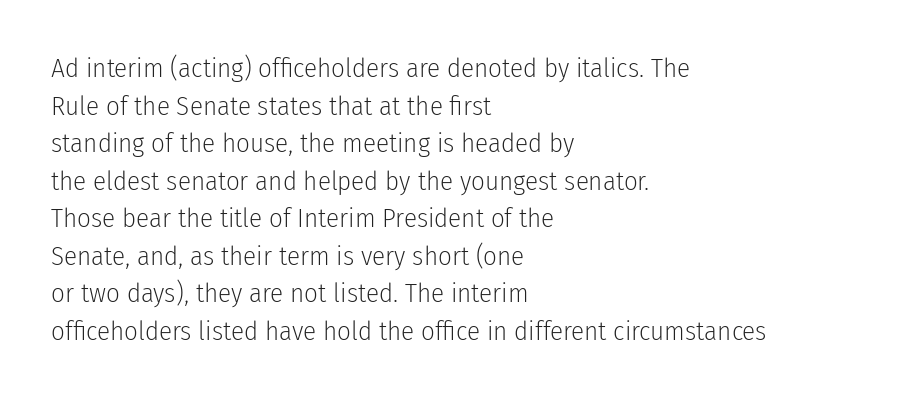
Q: Is the text bold? A: No.
Q: Is the text italic (slanted)? A: No, it is upright.
Q: Is the text underlined? A: No.
Q: How is the paragraph aligned? A: Left-aligned.
Q: Is the spacing between letters normal or unusually wide? A: Normal.
Q: Is the spacing between lines tight, normal or loose? A: Normal.
